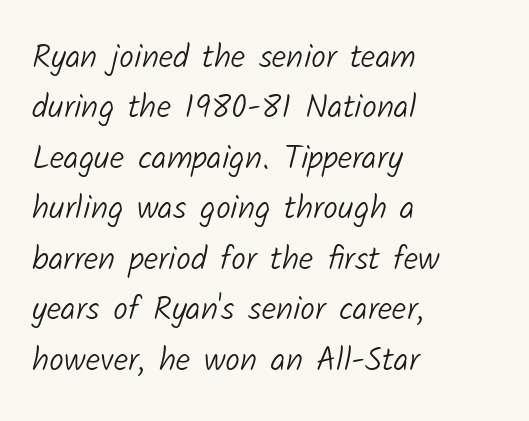
The image shows 33 px light sans-serif type; set left-aligned, normal line spacing (1.53x), normal letter spacing, not underlined; low stroke contrast and a medium x-height.
